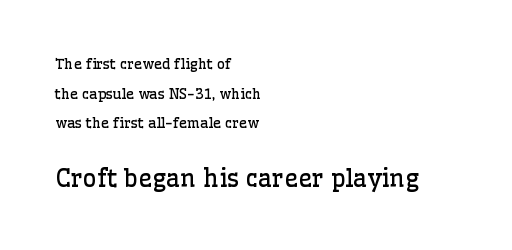
The image shows 24 px text type, upright; set left-aligned, loose line spacing (2.12x), normal letter spacing, not underlined; the second (bottom) block is 1.71x larger.
